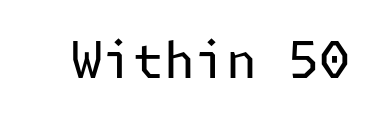
The image shows 50 px regular-weight sans-serif type, upright; set normal letter spacing, not underlined; low stroke contrast and a medium x-height.
